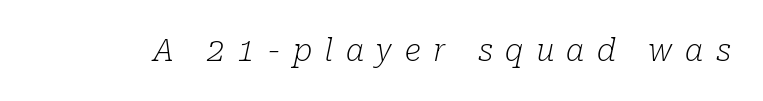
The image shows 31 px light serif type, italic (leaning right); set unusually wide letter spacing (+0.4 em), not underlined; low stroke contrast and a medium x-height.
